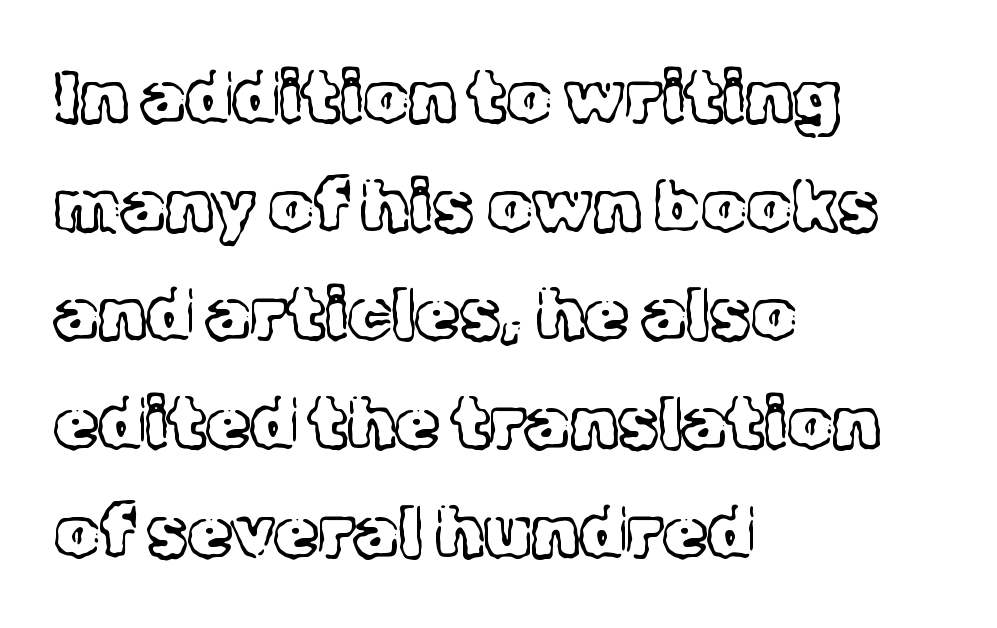
Q: Is the text bold? A: No.
Q: Is the text italic (slanted)? A: No, it is upright.
Q: Is the typeface a serif or a sans-serif typeface? A: Serif.
Q: Is the text underlined? A: No.
Q: How is the paragraph aligned? A: Left-aligned.
Q: Is the spacing between letters normal or unusually wide? A: Normal.
Q: Is the spacing between lines tight, normal or loose? A: Normal.
Q: Width (condensed, normal, or wide)? A: Normal.
Q: x-height? A: Medium.
Q: Monospaced? A: No.
